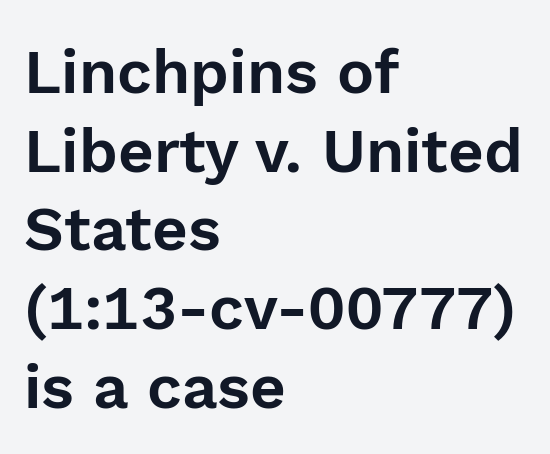
Does the lettering tilt? It doesn't — this is upright. Vertically, the passage feels balanced, rows spaced as you'd expect. The strip under each line holds only bare page. Typographically, this falls in the sans-serif category.
